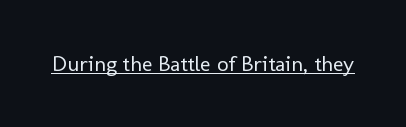
The image shows 22 px text type, upright; set normal letter spacing, underlined.
